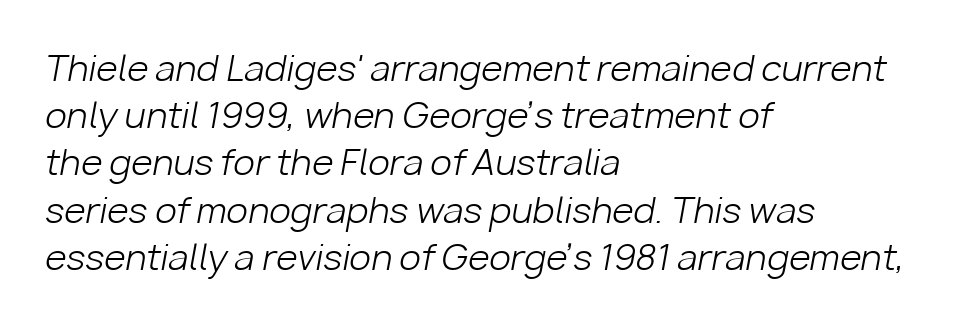
{"italic": "yes", "lean": "right", "slant_degrees": 10, "bold": "no", "weight": "light", "width": "normal", "stroke_contrast": "low", "x_height": "medium", "monospaced": "no", "underline": "no", "align": "left", "line_spacing": "normal", "line_spacing_ratio": 1.35, "letter_spacing": "normal", "letter_spacing_em": 0.0, "glyph_px": 35}
